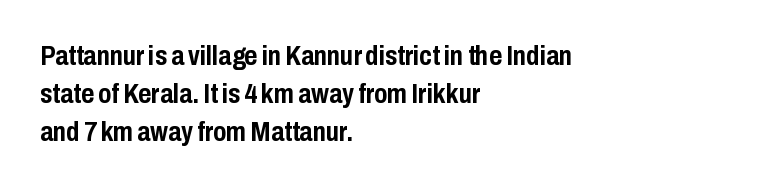
The image shows 28 px semibold, condensed sans-serif type, upright; set left-aligned, normal line spacing (1.36x), normal letter spacing, not underlined; low stroke contrast and a medium x-height.
